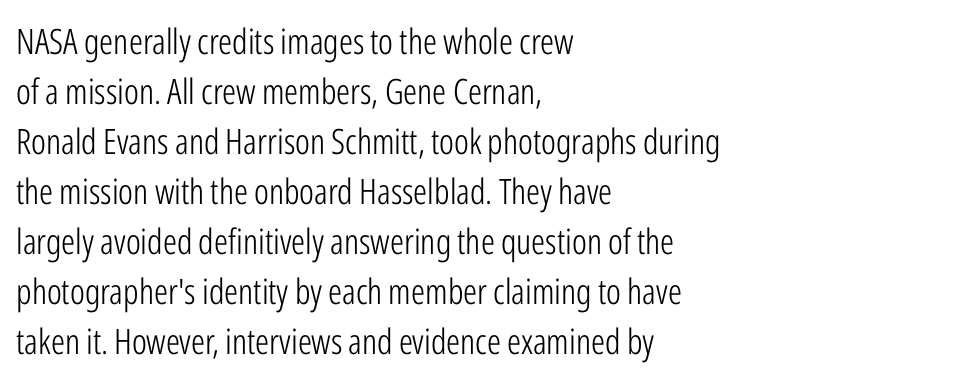
The lettering stays uniformly vertical, giving the passage a roman look. Think of a printed novel: that variable character pitch is what you see here. The typesetting does not lean heavy: it is not bold. A student would call this left alignment; a typographer would say flush left, rag right. The glyphs in this specimen are sans serif. The leading is moderate, giving the passage an even texture.
